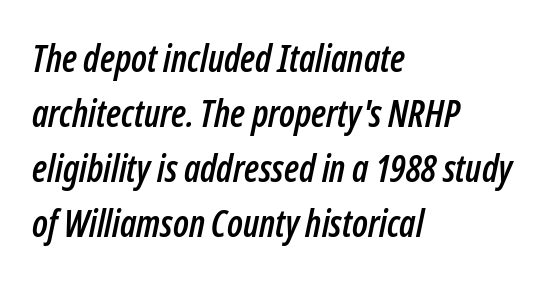
The image shows 37 px condensed type, italic (leaning right); set left-aligned, normal line spacing (1.49x), normal letter spacing, not underlined; low stroke contrast and a medium x-height.
